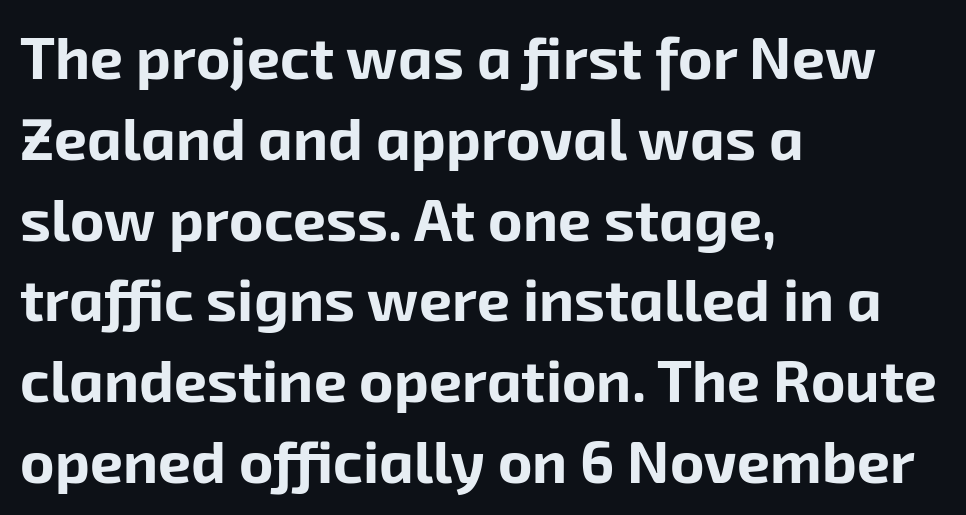
Q: Is the text bold? A: Yes.
Q: Is the typeface a serif or a sans-serif typeface? A: Sans-serif.
Q: Is the text underlined? A: No.
Q: How is the paragraph aligned? A: Left-aligned.
Q: Is the spacing between letters normal or unusually wide? A: Normal.
Q: Is the spacing between lines tight, normal or loose? A: Normal.
Q: Width (condensed, normal, or wide)? A: Normal.
Q: Stroke contrast? A: Low.
Q: x-height? A: Medium.
Q: Monospaced? A: No.
